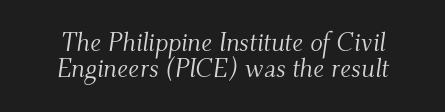
Does the leading feel generous? Not at all — it's pinched. Glance below the letters and you will spot only blank space. Spacing between characters is what you'd get straight out of the box. Posture: slanted. The font sits on the lighter half of the weight spectrum, regular included.
